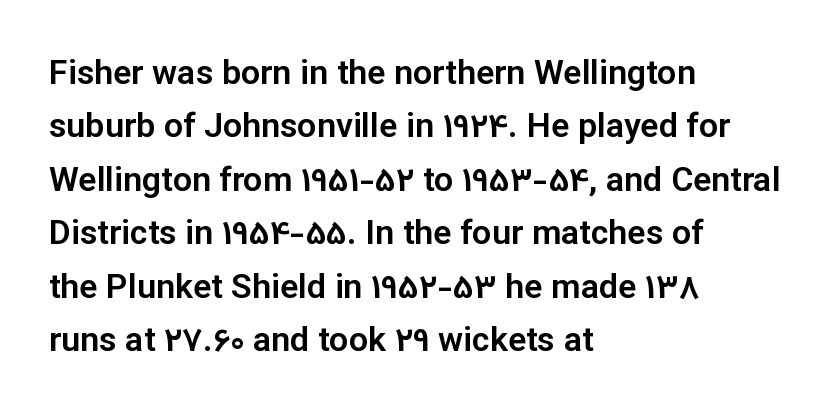
The image shows 34 px sans-serif type, upright; set left-aligned, normal line spacing (1.57x), normal letter spacing, not underlined; low stroke contrast and a medium x-height.
